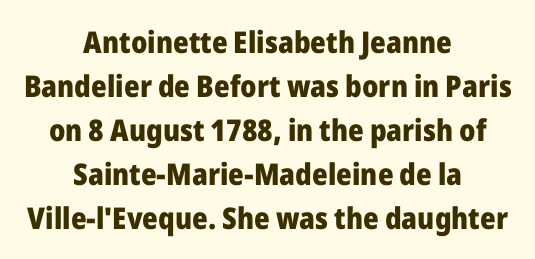
{"serif": "no", "italic": "no", "bold": "yes", "weight": "heavy", "width": "normal", "stroke_contrast": "low", "x_height": "medium", "monospaced": "no", "underline": "no", "align": "center", "line_spacing": "normal", "line_spacing_ratio": 1.47, "letter_spacing": "normal", "letter_spacing_em": 0.0, "glyph_px": 30}
